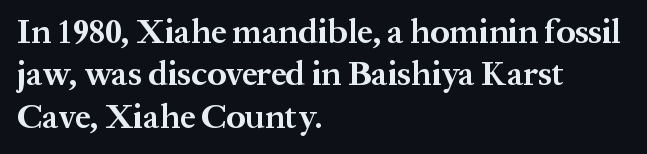
Q: Is the text bold? A: Yes.
Q: Is the text italic (slanted)? A: No, it is upright.
Q: Is the typeface a serif or a sans-serif typeface? A: Serif.
Q: Is the text underlined? A: No.
Q: How is the paragraph aligned? A: Left-aligned.
Q: Is the spacing between letters normal or unusually wide? A: Normal.
Q: Is the spacing between lines tight, normal or loose? A: Normal.
Q: Width (condensed, normal, or wide)? A: Normal.
Q: Stroke contrast? A: Medium.
Q: x-height? A: Medium.
Q: Monospaced? A: No.
